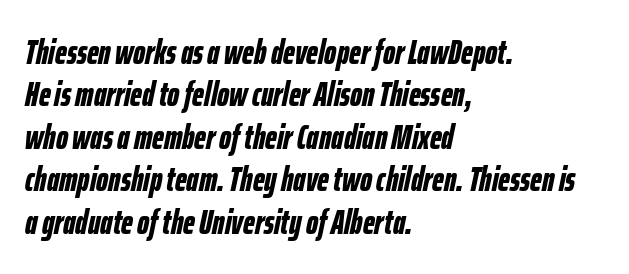
{"italic": "yes", "lean": "right", "slant_degrees": 12, "bold": "yes", "weight": "bold", "width": "condensed", "stroke_contrast": "low", "x_height": "medium", "monospaced": "no", "underline": "no", "align": "left", "line_spacing": "normal", "line_spacing_ratio": 1.25, "letter_spacing": "normal", "letter_spacing_em": 0.0, "glyph_px": 34}
